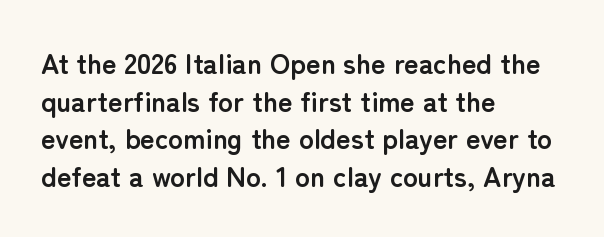
Here the designer chose a conventional face with non-uniform glyph widths. How are the letters spaced? Ordinarily, with no added tracking. The face used here is a sans, in the tradition of grotesques and geometrics. How would I describe the line gaps? Plain and ordinary. The glyphs are unaccompanied by any horizontal stroke below them.
